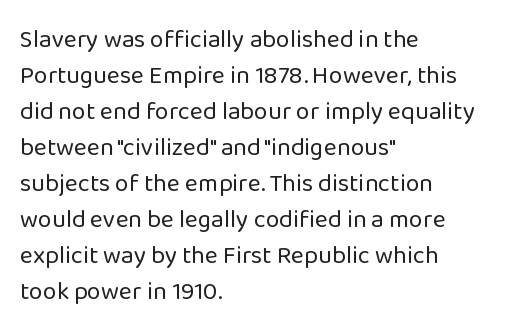
The image shows 25 px text type, upright; set left-aligned, normal line spacing (1.44x), normal letter spacing, not underlined.
